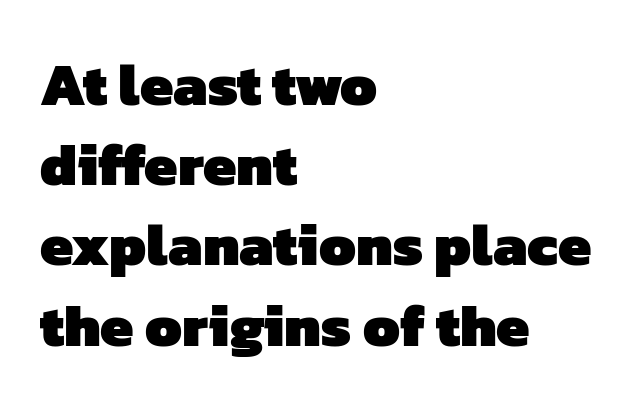
The lines in this sample share a left origin and differ only in where they stop. This block has exactly the height ordinary leading produces. Font category for this specimen: sans-serif. Each letter keeps its own natural width here, so spacing adapts to shape. The specimen omits any rule beneath the text block's lines.
